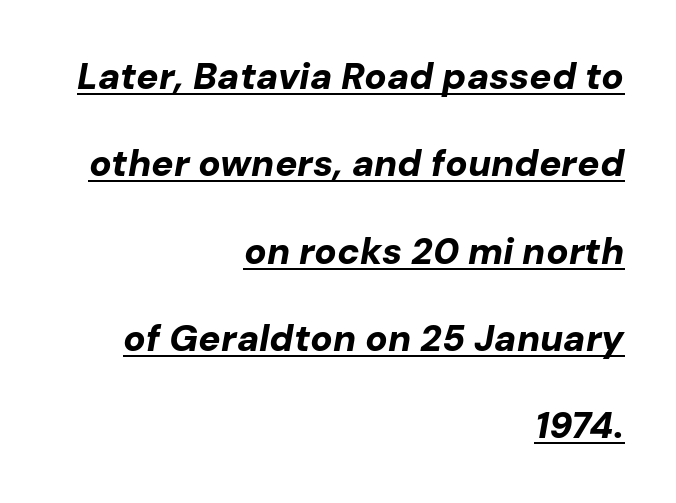
The image shows 37 px bold type, italic (leaning right); set right-aligned, loose line spacing (2.36x), normal letter spacing, underlined; low stroke contrast and a medium x-height.
